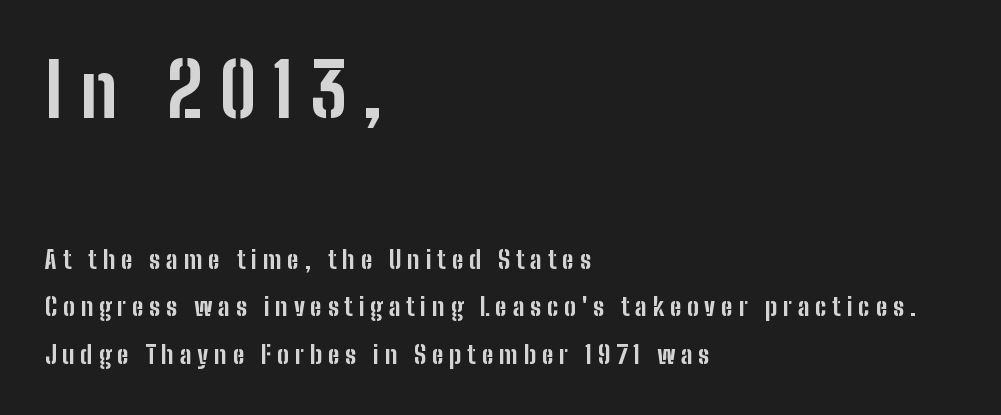
The image shows 74 px bold, condensed sans-serif type, upright; set left-aligned, line spacing 1.89x, unusually wide letter spacing (+0.23 em), not underlined; the first (top) block is 2.96x larger; low stroke contrast and a medium x-height.
